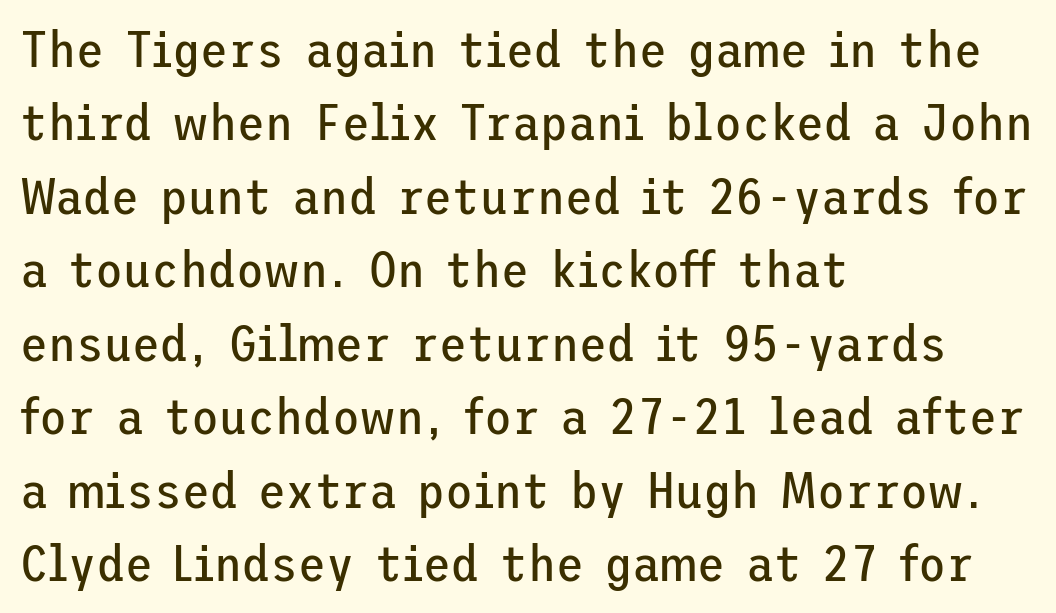
Q: Is the text bold? A: No.
Q: Is the text italic (slanted)? A: No, it is upright.
Q: Is the typeface a serif or a sans-serif typeface? A: Sans-serif.
Q: Is the text underlined? A: No.
Q: How is the paragraph aligned? A: Left-aligned.
Q: Is the spacing between letters normal or unusually wide? A: Normal.
Q: Is the spacing between lines tight, normal or loose? A: Normal.
Q: Width (condensed, normal, or wide)? A: Normal.
Q: Stroke contrast? A: Low.
Q: x-height? A: Medium.
